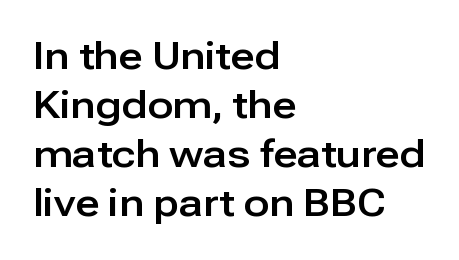
The image shows 38 px sans-serif type, upright; set left-aligned, normal line spacing (1.29x), normal letter spacing, not underlined; low stroke contrast and a medium x-height.
